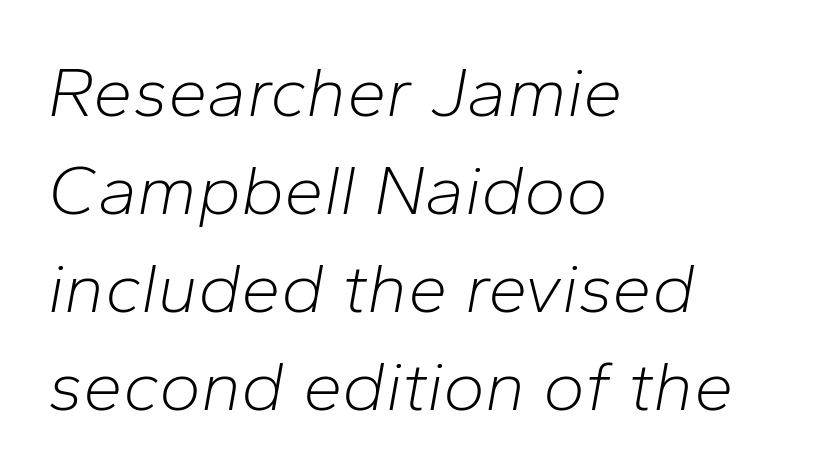
Tracking here is standard; glyphs follow each other at the usual distance. Only glyphs here, with clear space below each row. The rendering uses natural spacing where letterforms have individual widths. Weight class: somewhere from thin through regular. This sample is left-justified, so line endings fall wherever the words run out.
